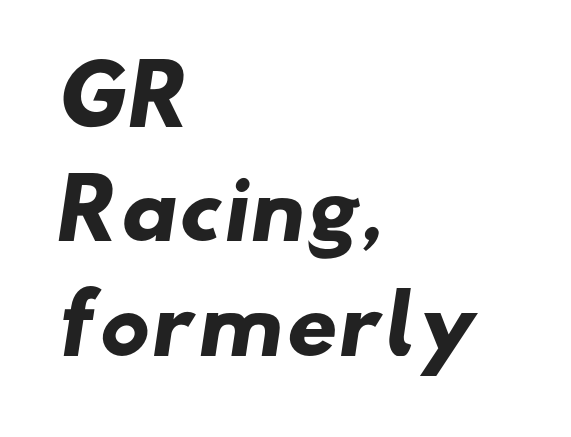
The image shows 80 px heavy, wide sans-serif type; set left-aligned, normal line spacing (1.43x), normal letter spacing, not underlined; low stroke contrast and a small x-height.
